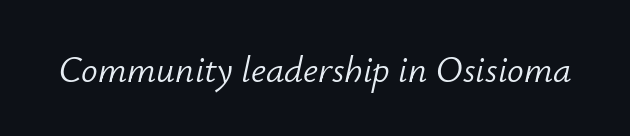
The image shows 37 px light type, italic (leaning right); set normal letter spacing, not underlined; low stroke contrast and a small x-height.
